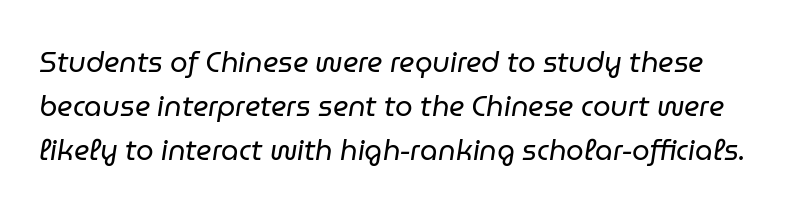
Characters follow at the spacing the type designer built in. Proportional: the letters do not fall into vertical columns. Stem width sits at or under what a default text font uses. Successive baselines arrive at the customary interval. The specimen omits any rule beneath the text block's lines. These lines were composed using italics.
